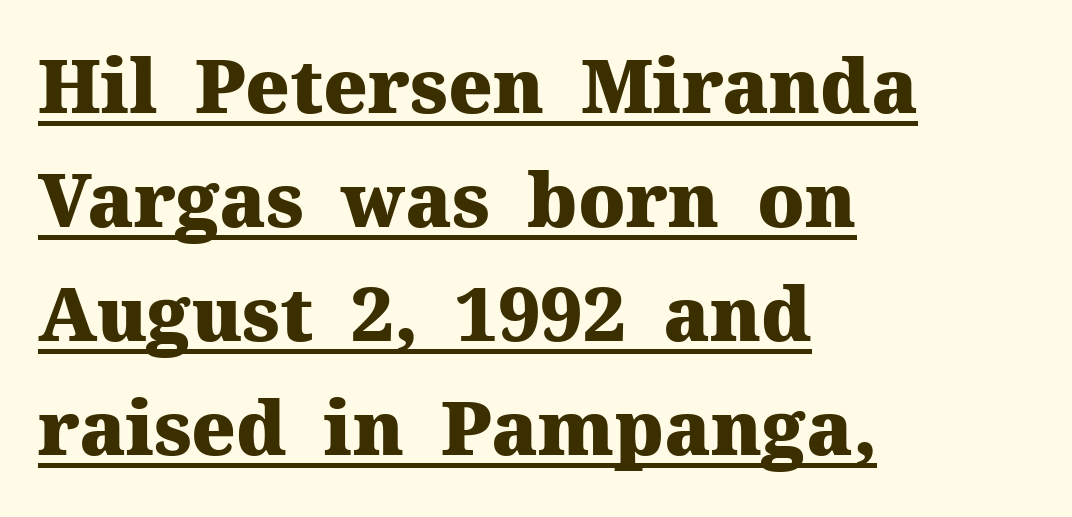
The image shows 75 px heavy serif type, upright; set left-aligned, normal line spacing (1.52x), normal letter spacing, underlined; medium stroke contrast and a medium x-height.
